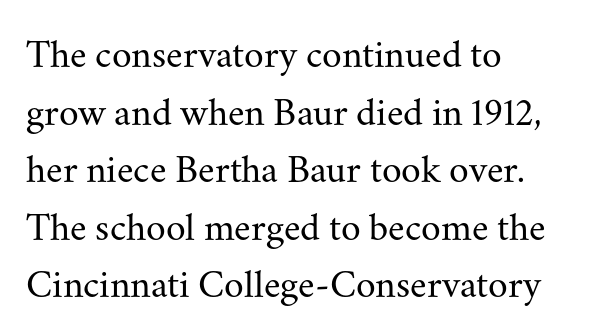
{"serif": "yes", "italic": "no", "bold": "no", "weight": "regular", "width": "normal", "stroke_contrast": "medium", "x_height": "small", "monospaced": "no", "underline": "no", "align": "left", "line_spacing": "normal", "line_spacing_ratio": 1.44, "letter_spacing": "normal", "letter_spacing_em": 0.0, "glyph_px": 40}
